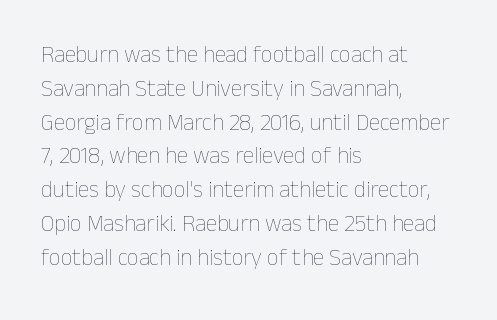
The image shows 23 px text type, upright; set left-aligned, normal line spacing (1.47x), normal letter spacing, not underlined.
